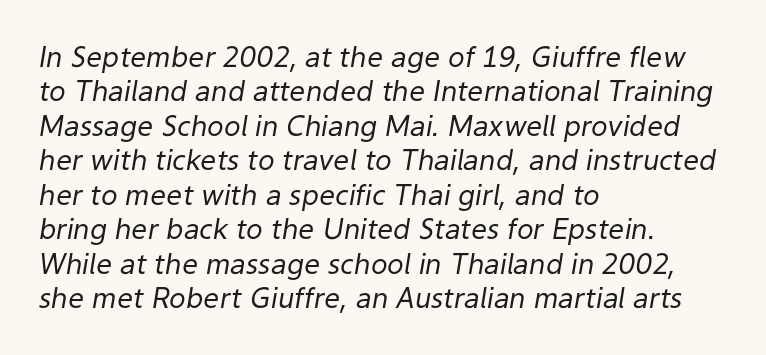
The passage shown is not underscored anywhere. Each word holds together tightly as a unit, with standard inter-letter gaps. The setting favours the left margin, as ordinary paragraphs usually do. The rendering uses natural spacing where letterforms have individual widths. Unbolded letterforms with no extra heft.
